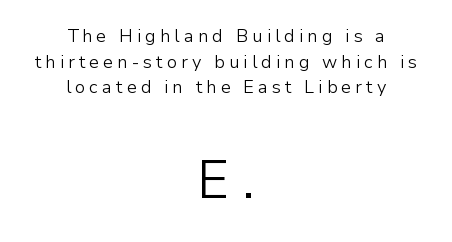
Q: Is the text bold? A: No.
Q: Is the text italic (slanted)? A: No, it is upright.
Q: Is the typeface a serif or a sans-serif typeface? A: Sans-serif.
Q: Is the text underlined? A: No.
Q: How is the paragraph aligned? A: Centered.
Q: Is the spacing between letters normal or unusually wide? A: Unusually wide.
Q: Is the spacing between lines tight, normal or loose? A: Normal.
Q: Which block of text is set in a larger size, the first (top) or the second (bottom)? A: The second (bottom) one.
Q: Width (condensed, normal, or wide)? A: Normal.
Q: Stroke contrast? A: Low.
Q: x-height? A: Medium.
Q: Monospaced? A: No.
